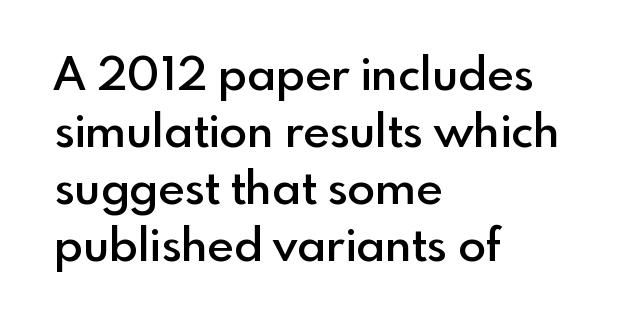
The image shows 46 px semibold sans-serif type, upright; set left-aligned, line spacing 1.24x, normal letter spacing, not underlined; a small x-height.
